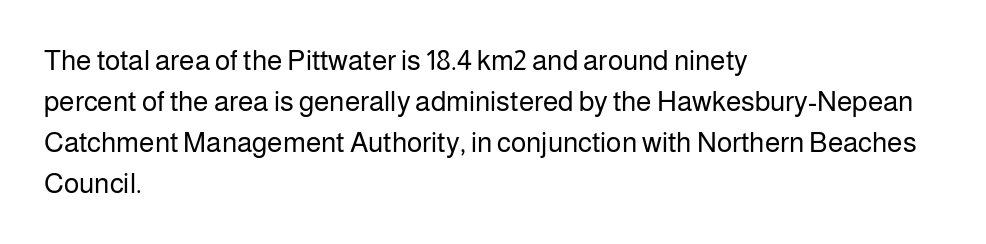
The rag falls on the right side of this text block. Letters rest on an invisible, unmarked baseline. This is roman type, the default non-slanted kind. Compared with typical body copy, the letter spacing here is the same.
